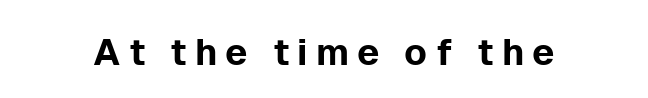
{"serif": "no", "italic": "no", "width": "normal", "stroke_contrast": "low", "x_height": "medium", "monospaced": "no", "underline": "no", "letter_spacing": "wide", "letter_spacing_em": 0.22, "glyph_px": 37}
